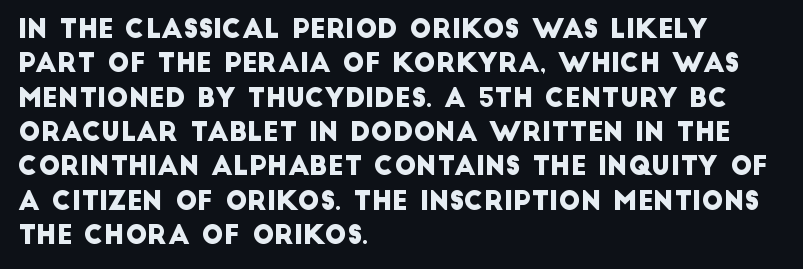
This rendering features lettering with no underline. Tracking here is standard; glyphs follow each other at the usual distance. The paragraph has a hard left edge and a soft right edge. Quick note: interline space is typical.
